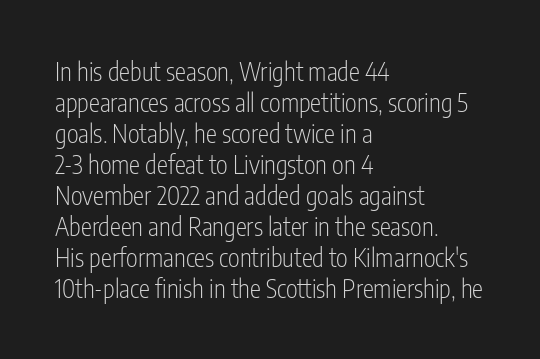
A light-to-regular cut is what we see here. Clear beneath every line of the passage. Vertical strokes here are truly vertical. The passage shown has conventional tracking throughout. Leftover space on each line is placed entirely after the last word.
